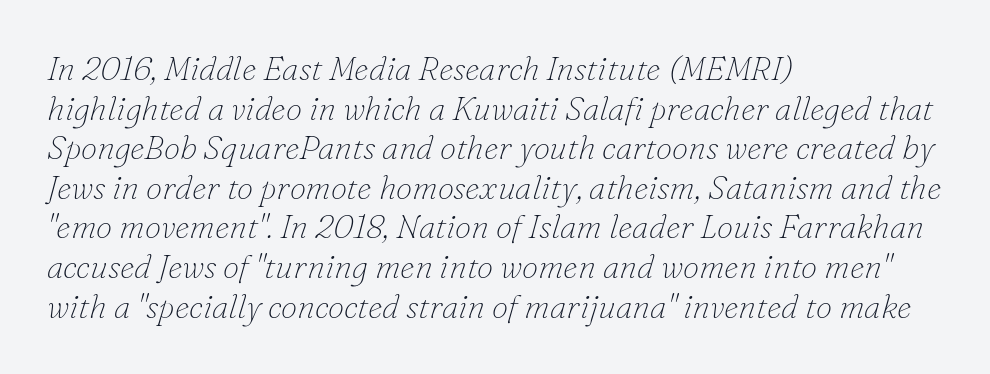
{"serif": "yes", "italic": "yes", "lean": "right", "slant_degrees": 16, "bold": "no", "weight": "thin", "width": "normal", "stroke_contrast": "low", "x_height": "small", "monospaced": "no", "underline": "no", "align": "left", "line_spacing_ratio": 1.2, "letter_spacing": "normal", "letter_spacing_em": 0.0, "glyph_px": 33}
